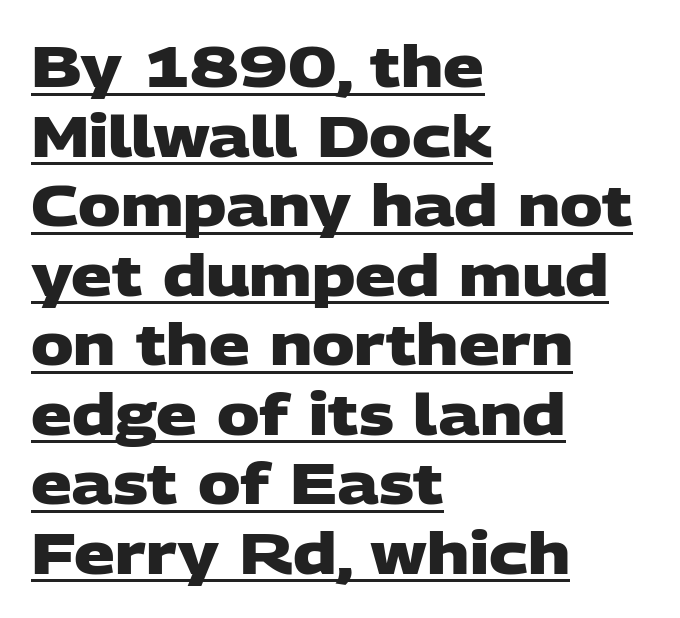
Thick stems and heavy bowls — unmistakably bold. Decoration check: the copy is underlined. Each line starts at the same left margin while the right side varies. You could not count columns in this text — the font is proportionally spaced. The tracking reads as untouched default to a designer's eye. Nothing sits at the stroke ends, so this counts as sans-serif.
